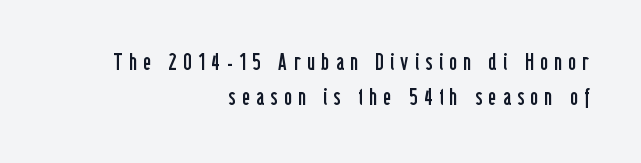
Horizontally, the lines are justified to the trailing edge only. If you drew a line through each stem, it would be perfectly vertical. The space directly below the letters is spotless. Between one letter and the next there's a generous, obvious gap.
